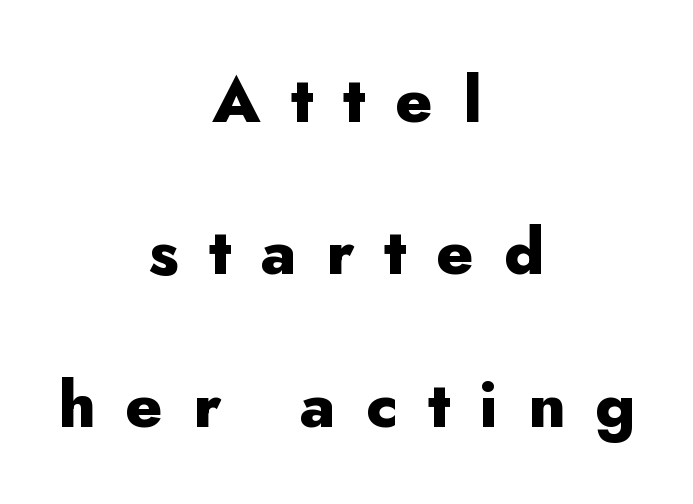
{"serif": "no", "italic": "no", "bold": "yes", "weight": "heavy", "width": "normal", "stroke_contrast": "low", "x_height": "small", "monospaced": "no", "underline": "no", "align": "center", "line_spacing": "loose", "line_spacing_ratio": 2.38, "letter_spacing": "wide", "letter_spacing_em": 0.47, "glyph_px": 64}
